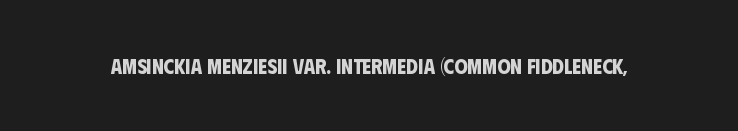
On the weight axis this lands at bold, roughly 700. Spacing between characters is what you'd get straight out of the box. Check under the words: just untouched page.
